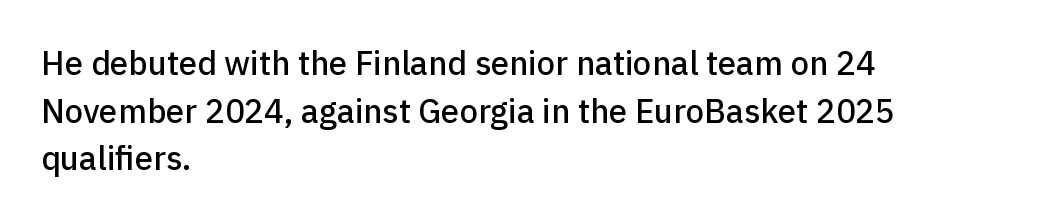
{"serif": "no", "italic": "no", "width": "normal", "stroke_contrast": "low", "x_height": "medium", "monospaced": "no", "underline": "no", "align": "left", "line_spacing": "normal", "line_spacing_ratio": 1.44, "letter_spacing": "normal", "letter_spacing_em": 0.0, "glyph_px": 33}
